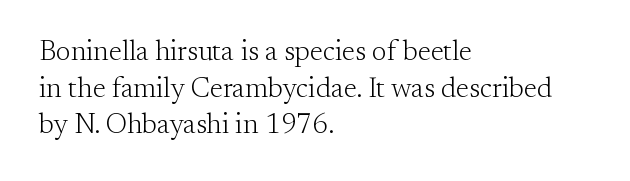
The image shows 28 px light serif type, upright; set left-aligned, normal line spacing (1.31x), normal letter spacing, not underlined; medium stroke contrast and a small x-height.
